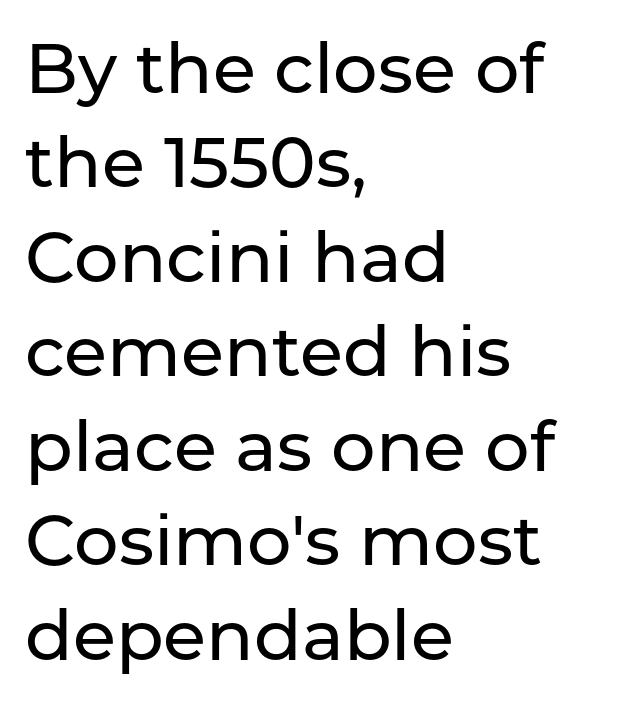
The image shows 70 px sans-serif type, upright; set left-aligned, normal line spacing (1.35x), normal letter spacing, not underlined; low stroke contrast and a medium x-height.
